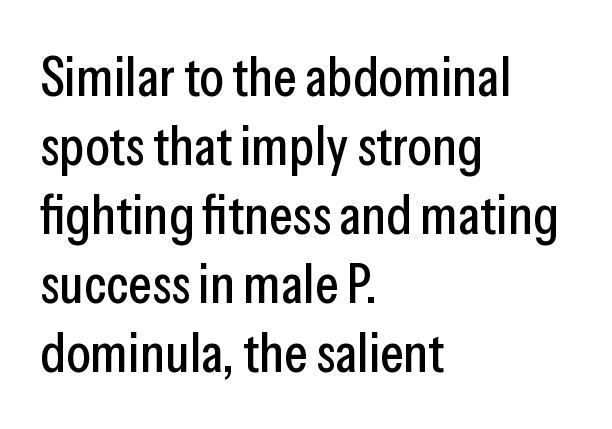
Underlining? Definitely not there. Every character sits straight up, as roman type does. Proportional: the letters do not fall into vertical columns. Each letter's strokes conclude bluntly, with no projecting serifs. Look at the tracking — it's just the regular setting, nothing added.
